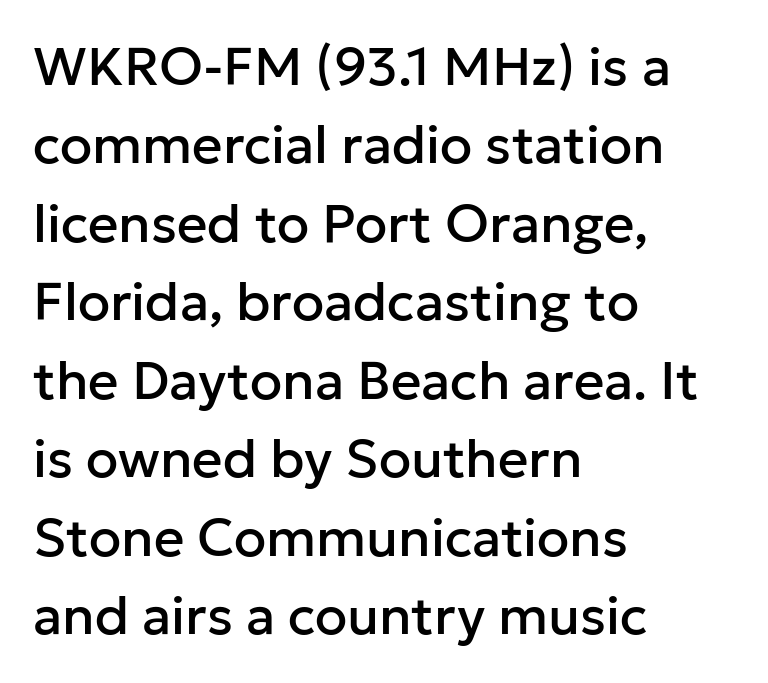
The image shows 53 px sans-serif type, upright; set left-aligned, normal line spacing (1.48x), normal letter spacing, not underlined; low stroke contrast and a medium x-height.
